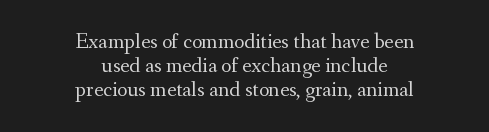
The image shows 22 px text type, upright; set centered, tight line spacing (1.08x), normal letter spacing, not underlined.
